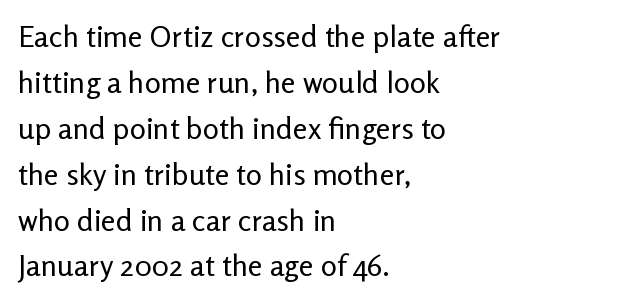
The image shows 30 px regular-weight sans-serif type, upright; set left-aligned, normal line spacing (1.53x), normal letter spacing, not underlined; low stroke contrast and a medium x-height.
